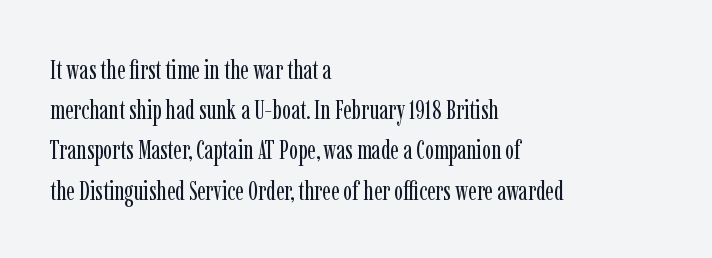
The image shows 27 px text type, upright; set left-aligned, normal line spacing (1.49x), normal letter spacing, not underlined.
